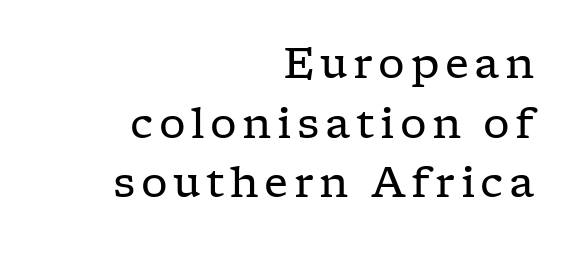
Q: Is the text bold? A: No.
Q: Is the text italic (slanted)? A: No, it is upright.
Q: Is the typeface a serif or a sans-serif typeface? A: Serif.
Q: Is the text underlined? A: No.
Q: How is the paragraph aligned? A: Right-aligned.
Q: Is the spacing between lines tight, normal or loose? A: Normal.
Q: Width (condensed, normal, or wide)? A: Wide.
Q: Stroke contrast? A: Low.
Q: x-height? A: Medium.
Q: Monospaced? A: No.
